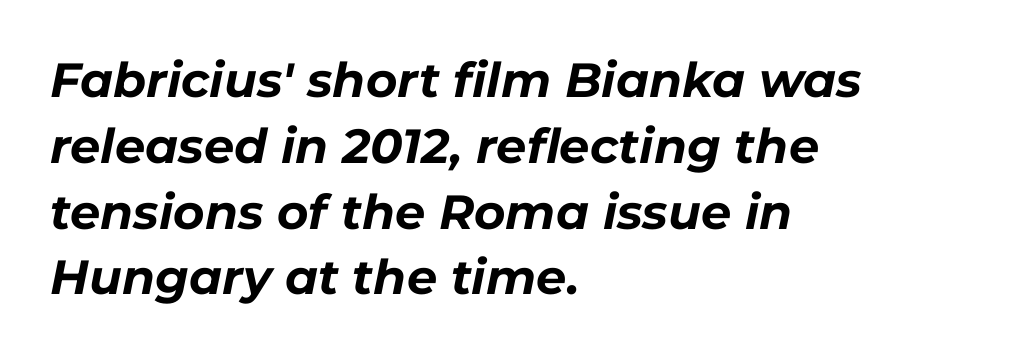
Heavy-handed strokes throughout: this text is bold. The glyphs are unaccompanied by any horizontal stroke below them. The paragraph has a hard left edge and a soft right edge. If you measured baseline to baseline, you'd find a middling distance.
